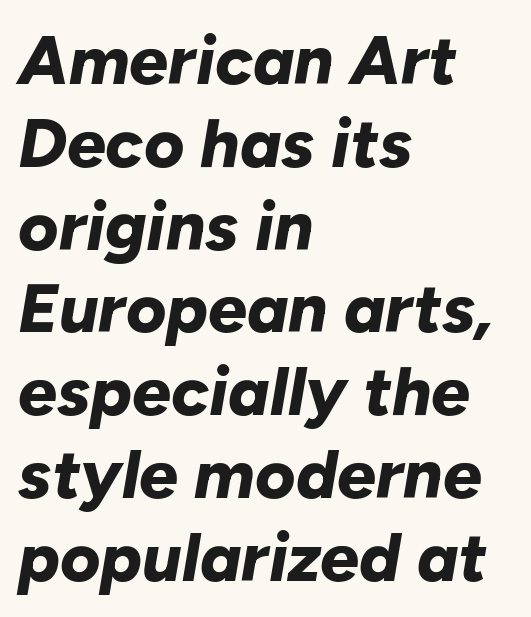
{"italic": "yes", "lean": "right", "slant_degrees": 10, "bold": "yes", "weight": "bold", "width": "normal", "stroke_contrast": "low", "x_height": "medium", "monospaced": "no", "underline": "no", "align": "left", "line_spacing_ratio": 1.2, "letter_spacing": "normal", "letter_spacing_em": 0.0, "glyph_px": 69}
